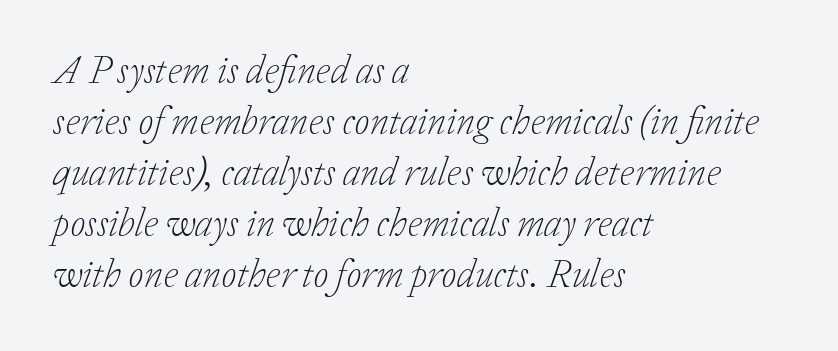
{"serif": "yes", "italic": "yes", "lean": "right", "slant_degrees": 20, "bold": "no", "weight": "light", "width": "normal", "stroke_contrast": "low", "x_height": "medium", "monospaced": "no", "underline": "no", "align": "left", "line_spacing": "normal", "line_spacing_ratio": 1.31, "letter_spacing": "normal", "letter_spacing_em": 0.0, "glyph_px": 39}
